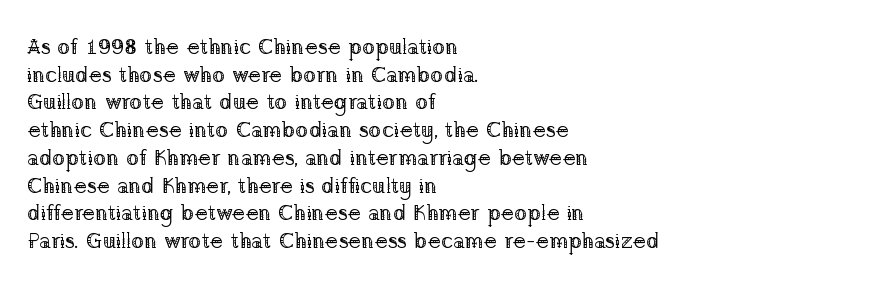
{"italic": "no", "bold": "no", "underline": "no", "align": "left", "line_spacing": "normal", "line_spacing_ratio": 1.26, "letter_spacing": "normal", "letter_spacing_em": 0.0, "glyph_px": 22}
